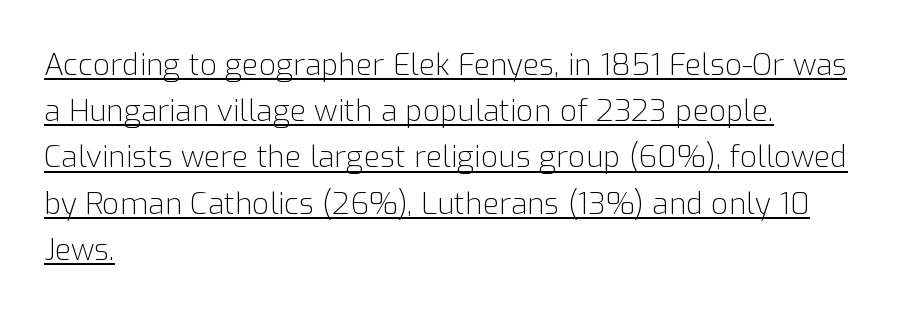
The compositor pushed each line to the left boundary. Honestly, the row spacing looks completely unremarkable. Posture: vertical. Stroke thickness stays within the range of a standard reading face or lighter.
